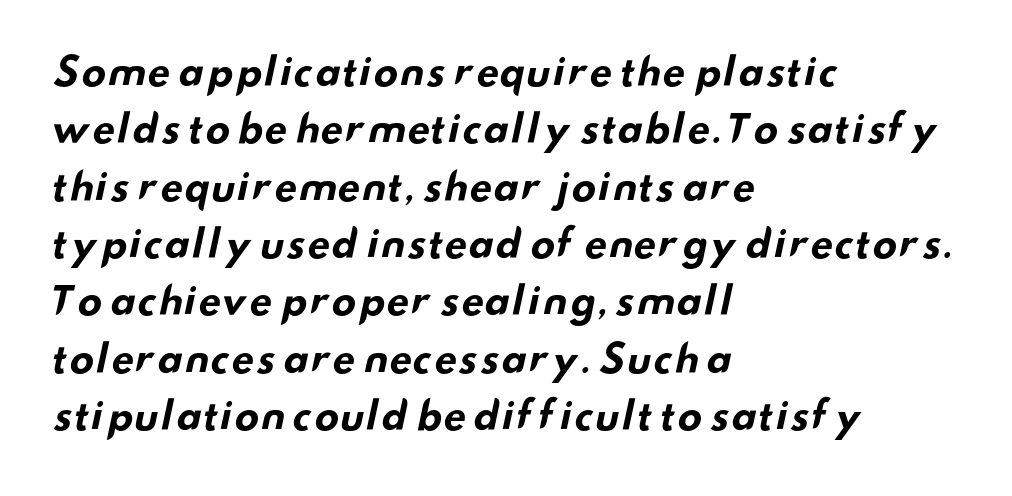
{"serif": "no", "bold": "yes", "weight": "bold", "width": "wide", "stroke_contrast": "low", "x_height": "small", "monospaced": "no", "underline": "no", "align": "left", "line_spacing": "normal", "line_spacing_ratio": 1.55, "letter_spacing": "normal", "letter_spacing_em": 0.0, "glyph_px": 37}
